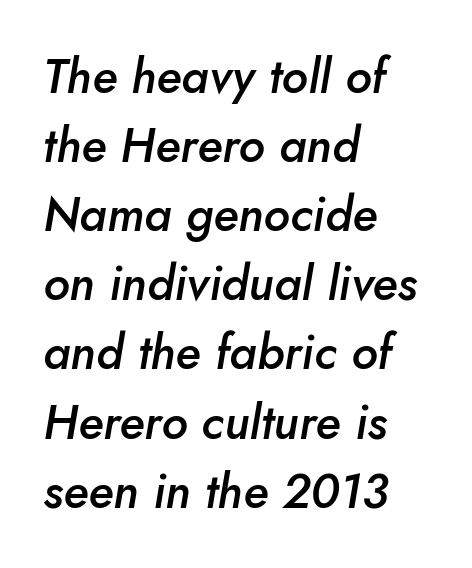
The image shows 48 px semibold type, italic (leaning right); set left-aligned, normal line spacing (1.44x), normal letter spacing, not underlined; low stroke contrast and a small x-height.
